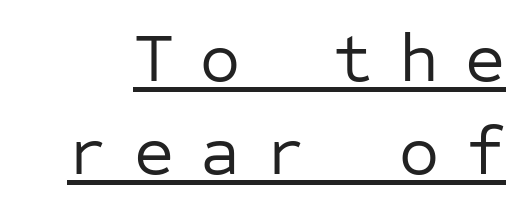
Q: Is the text bold? A: No.
Q: Is the text italic (slanted)? A: No, it is upright.
Q: Is the typeface a serif or a sans-serif typeface? A: Sans-serif.
Q: Is the text underlined? A: Yes.
Q: Is the spacing between letters normal or unusually wide? A: Unusually wide.
Q: Is the spacing between lines tight, normal or loose? A: Normal.
Q: Width (condensed, normal, or wide)? A: Normal.
Q: Stroke contrast? A: Low.
Q: x-height? A: Medium.
Q: Monospaced? A: Yes.
